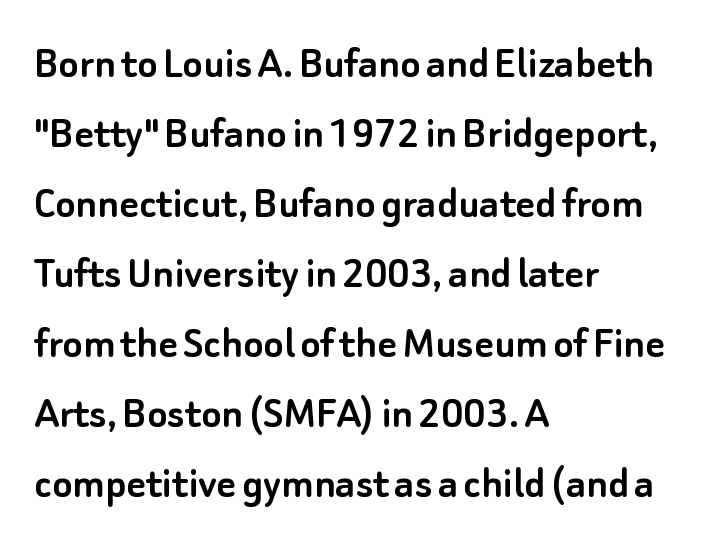
Q: Is the text italic (slanted)? A: No, it is upright.
Q: Is the typeface a serif or a sans-serif typeface? A: Sans-serif.
Q: Is the text underlined? A: No.
Q: How is the paragraph aligned? A: Left-aligned.
Q: Is the spacing between letters normal or unusually wide? A: Normal.
Q: Is the spacing between lines tight, normal or loose? A: Normal.
Q: Width (condensed, normal, or wide)? A: Normal.
Q: Stroke contrast? A: Low.
Q: x-height? A: Small.
Q: Monospaced? A: No.
